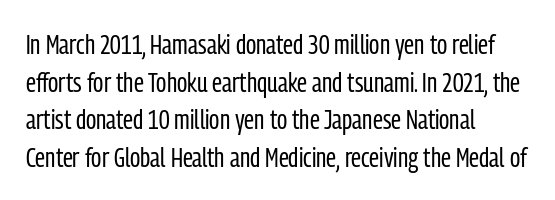
The image shows 28 px regular-weight, condensed sans-serif type, upright; set left-aligned, normal line spacing (1.34x), normal letter spacing, not underlined; low stroke contrast and a medium x-height.
